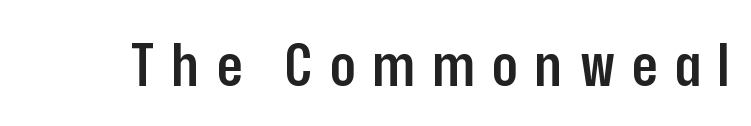
The image shows 59 px semibold, condensed sans-serif type, upright; set unusually wide letter spacing (+0.3 em), not underlined; low stroke contrast and a medium x-height.
